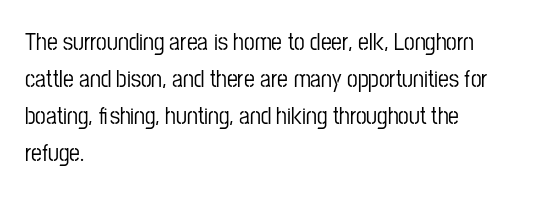
Q: Is the text italic (slanted)? A: No, it is upright.
Q: Is the text underlined? A: No.
Q: How is the paragraph aligned? A: Left-aligned.
Q: Is the spacing between letters normal or unusually wide? A: Normal.
Q: Is the spacing between lines tight, normal or loose? A: Normal.
